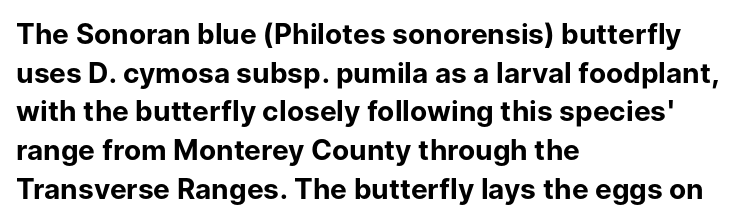
Q: Is the text bold? A: Yes.
Q: Is the text italic (slanted)? A: No, it is upright.
Q: Is the typeface a serif or a sans-serif typeface? A: Sans-serif.
Q: Is the text underlined? A: No.
Q: How is the paragraph aligned? A: Left-aligned.
Q: Is the spacing between letters normal or unusually wide? A: Normal.
Q: Is the spacing between lines tight, normal or loose? A: Normal.
Q: Width (condensed, normal, or wide)? A: Normal.
Q: Stroke contrast? A: Low.
Q: x-height? A: Medium.
Q: Monospaced? A: No.
